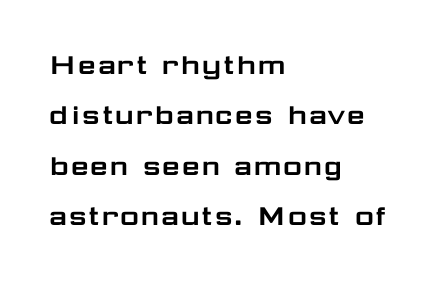
Q: Is the text italic (slanted)? A: No, it is upright.
Q: Is the typeface a serif or a sans-serif typeface? A: Sans-serif.
Q: Is the text underlined? A: No.
Q: How is the paragraph aligned? A: Left-aligned.
Q: Is the spacing between letters normal or unusually wide? A: Normal.
Q: Is the spacing between lines tight, normal or loose? A: Normal.
Q: Width (condensed, normal, or wide)? A: Wide.
Q: Stroke contrast? A: Low.
Q: x-height? A: Medium.
Q: Monospaced? A: No.
